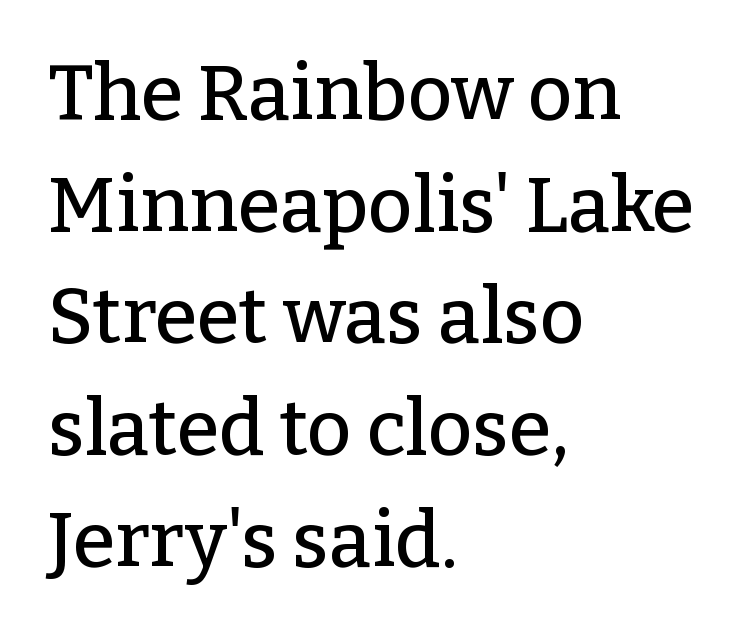
Q: Is the text italic (slanted)? A: No, it is upright.
Q: Is the typeface a serif or a sans-serif typeface? A: Serif.
Q: Is the text underlined? A: No.
Q: How is the paragraph aligned? A: Left-aligned.
Q: Is the spacing between letters normal or unusually wide? A: Normal.
Q: Is the spacing between lines tight, normal or loose? A: Normal.
Q: Width (condensed, normal, or wide)? A: Normal.
Q: Stroke contrast? A: Low.
Q: x-height? A: Medium.
Q: Monospaced? A: No.
